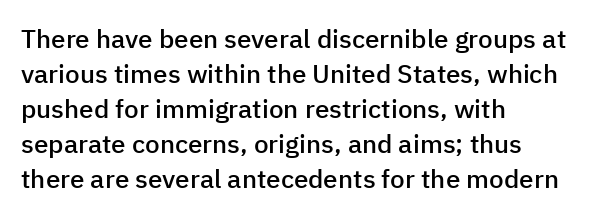
Q: Is the text bold? A: Semi-bold.
Q: Is the text italic (slanted)? A: No, it is upright.
Q: Is the text underlined? A: No.
Q: How is the paragraph aligned? A: Left-aligned.
Q: Is the spacing between letters normal or unusually wide? A: Normal.
Q: Is the spacing between lines tight, normal or loose? A: Normal.
